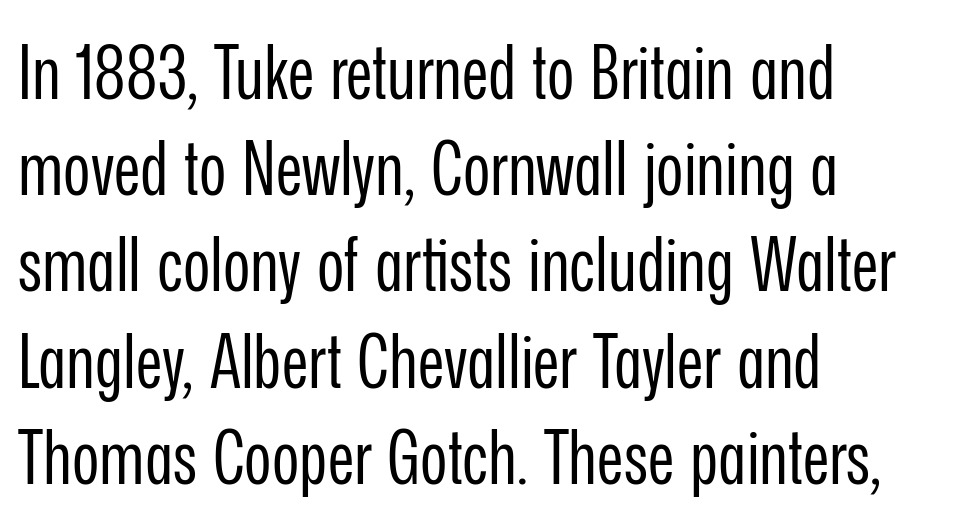
Do the characters align in a grid? No, the font is proportional. The face used here is rendered with its standard letterfit. Regarding serifs, this sample does without them. Descender tails drop into unmarked territory. Regular leading.
